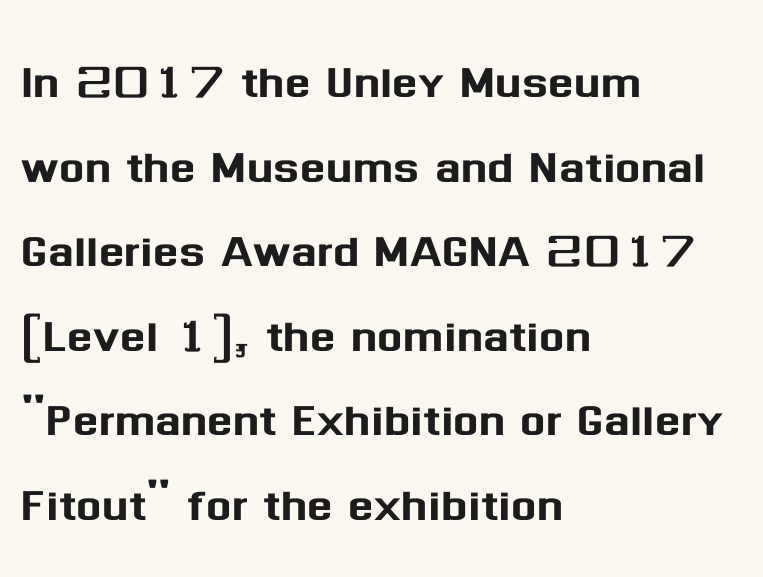
{"serif": "no", "italic": "no", "width": "normal", "stroke_contrast": "medium", "x_height": "medium", "monospaced": "no", "underline": "no", "align": "left", "line_spacing": "normal", "line_spacing_ratio": 1.41, "letter_spacing": "normal", "letter_spacing_em": 0.0, "glyph_px": 60}
